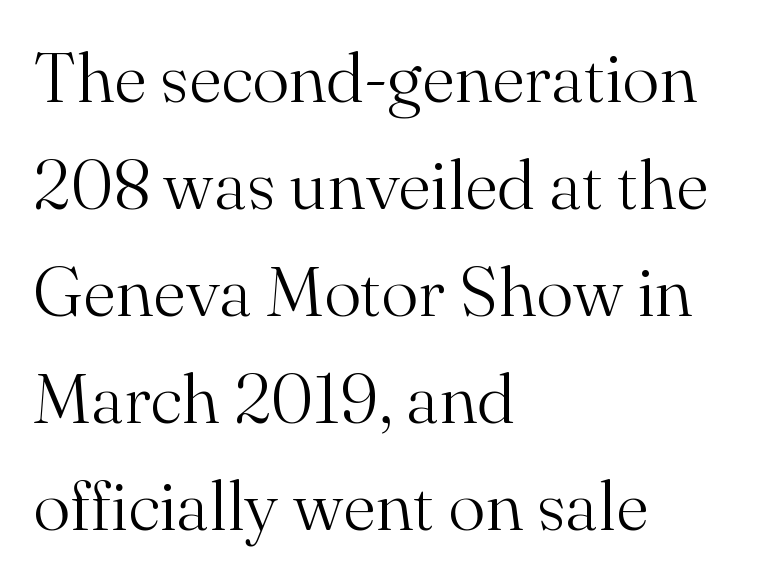
Do the characters align in a grid? No, the font is proportional. No extra ink here — the face is not bold. Default kerning and tracking; the words read as compact shapes. Unlike italic type, these characters show no tilt at all.
